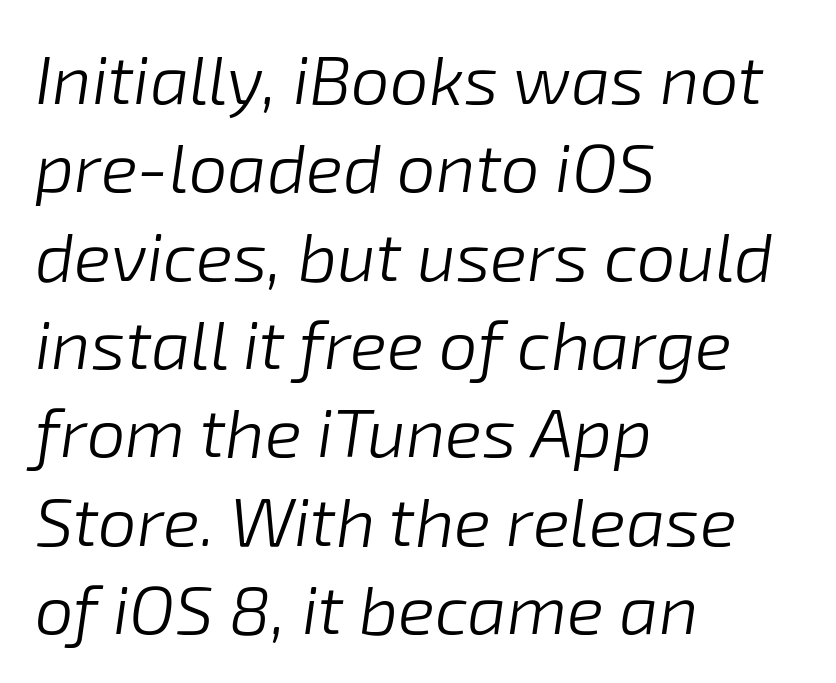
{"italic": "yes", "lean": "right", "slant_degrees": 8, "bold": "no", "weight": "light", "width": "normal", "stroke_contrast": "low", "x_height": "medium", "monospaced": "no", "underline": "no", "align": "left", "line_spacing": "normal", "line_spacing_ratio": 1.28, "letter_spacing": "normal", "letter_spacing_em": 0.0, "glyph_px": 69}
